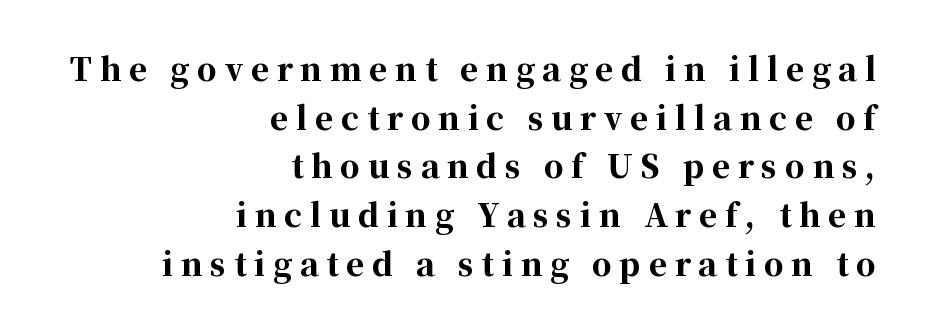
Q: Is the text bold? A: Yes.
Q: Is the text italic (slanted)? A: No, it is upright.
Q: Is the typeface a serif or a sans-serif typeface? A: Serif.
Q: Is the text underlined? A: No.
Q: How is the paragraph aligned? A: Right-aligned.
Q: Is the spacing between letters normal or unusually wide? A: Unusually wide.
Q: Is the spacing between lines tight, normal or loose? A: Normal.
Q: Width (condensed, normal, or wide)? A: Normal.
Q: Stroke contrast? A: High.
Q: x-height? A: Medium.
Q: Monospaced? A: No.
